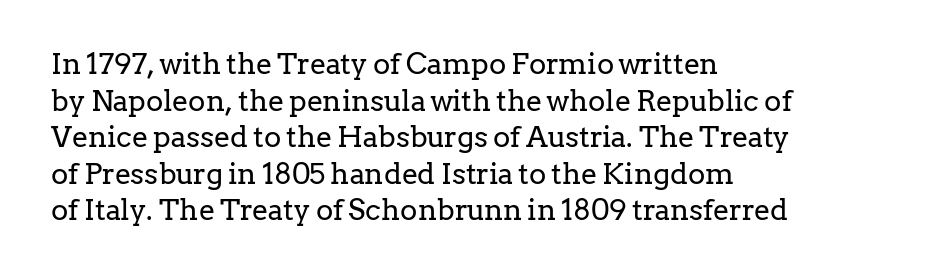
The image shows 29 px regular-weight serif type, upright; set left-aligned, normal line spacing (1.26x), normal letter spacing, not underlined; low stroke contrast and a medium x-height.
